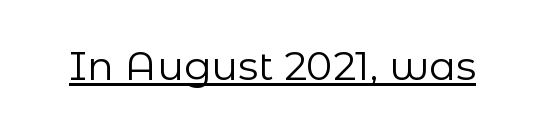
Nobody touched the tracking dial on this one. The axis of the letterforms is exactly vertical. This sample uses a sans-serif face. A baseline rule has been typeset under these characters. A typesetter would call this proportional, since set widths differ per character. The typesetting does not lean heavy: it is not bold.
